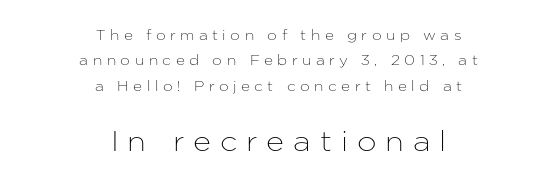
Q: Is the text italic (slanted)? A: No, it is upright.
Q: Is the typeface a serif or a sans-serif typeface? A: Sans-serif.
Q: Is the text underlined? A: No.
Q: How is the paragraph aligned? A: Centered.
Q: Is the spacing between letters normal or unusually wide? A: Unusually wide.
Q: Which block of text is set in a larger size, the first (top) or the second (bottom)? A: The second (bottom) one.
Q: Width (condensed, normal, or wide)? A: Normal.
Q: Stroke contrast? A: Low.
Q: x-height? A: Medium.
Q: Monospaced? A: No.
